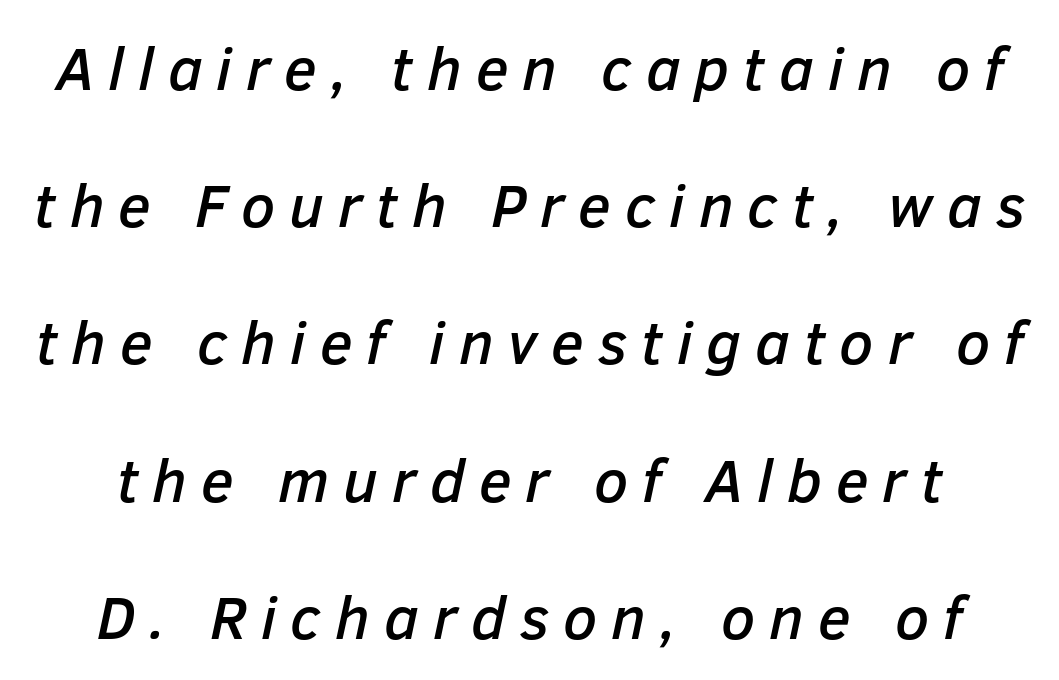
Honestly, the letter spacing is so wide it's the main thing you notice. Words float on clear page, feet unadorned. The rendering applies a slant to the glyphs. This sample has the flowing, uneven cadence of proportional lettering. Loosely led — the rows are spread out.
